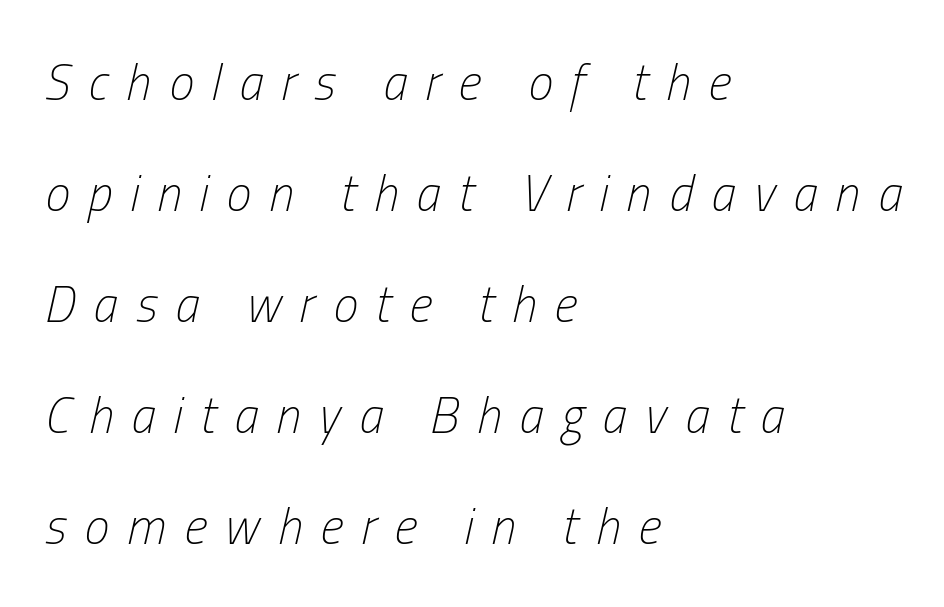
Q: Is the text bold? A: No.
Q: Is the text italic (slanted)? A: Yes, it leans right by about 13 degrees.
Q: Is the text underlined? A: No.
Q: How is the paragraph aligned? A: Left-aligned.
Q: Is the spacing between letters normal or unusually wide? A: Unusually wide.
Q: Is the spacing between lines tight, normal or loose? A: Loose.
Q: Width (condensed, normal, or wide)? A: Condensed.
Q: Stroke contrast? A: Low.
Q: x-height? A: Medium.
Q: Monospaced? A: No.
